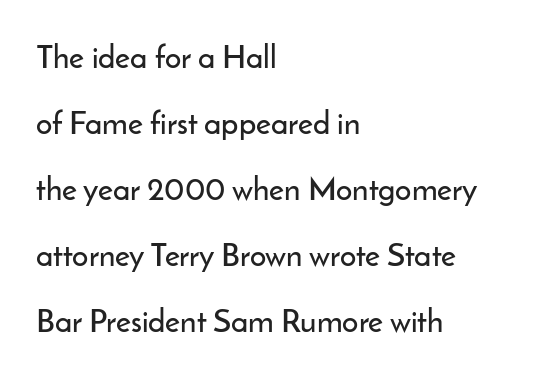
{"serif": "no", "italic": "no", "width": "normal", "stroke_contrast": "low", "x_height": "small", "monospaced": "no", "underline": "no", "align": "left", "line_spacing": "loose", "line_spacing_ratio": 2.06, "letter_spacing": "normal", "letter_spacing_em": 0.0, "glyph_px": 32}
